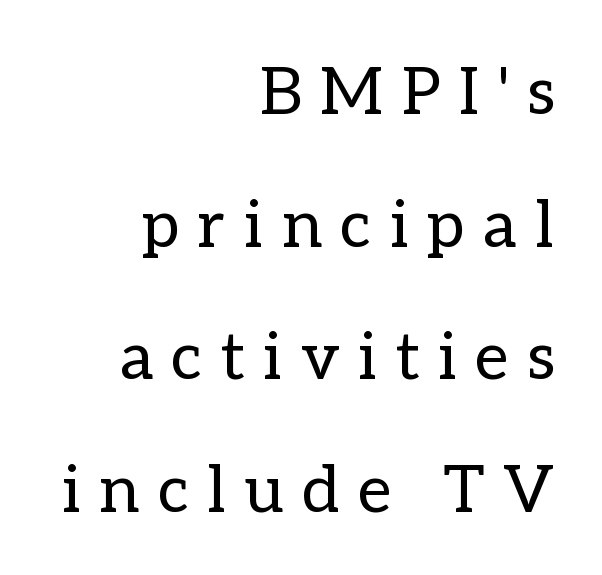
Q: Is the text bold? A: No.
Q: Is the text italic (slanted)? A: No, it is upright.
Q: Is the text underlined? A: No.
Q: How is the paragraph aligned? A: Right-aligned.
Q: Is the spacing between letters normal or unusually wide? A: Unusually wide.
Q: Is the spacing between lines tight, normal or loose? A: Loose.
Q: Width (condensed, normal, or wide)? A: Normal.
Q: Stroke contrast? A: Low.
Q: x-height? A: Medium.
Q: Monospaced? A: No.
